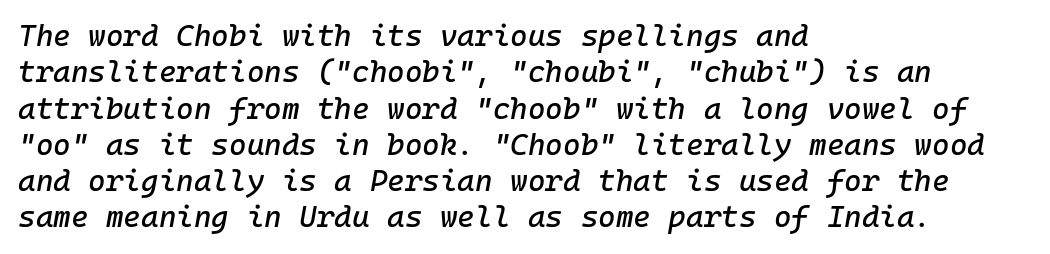
{"italic": "yes", "lean": "right", "slant_degrees": 10, "width": "normal", "stroke_contrast": "low", "x_height": "medium", "monospaced": "yes", "underline": "no", "align": "left", "line_spacing_ratio": 1.21, "letter_spacing": "normal", "letter_spacing_em": 0.0, "glyph_px": 30}
